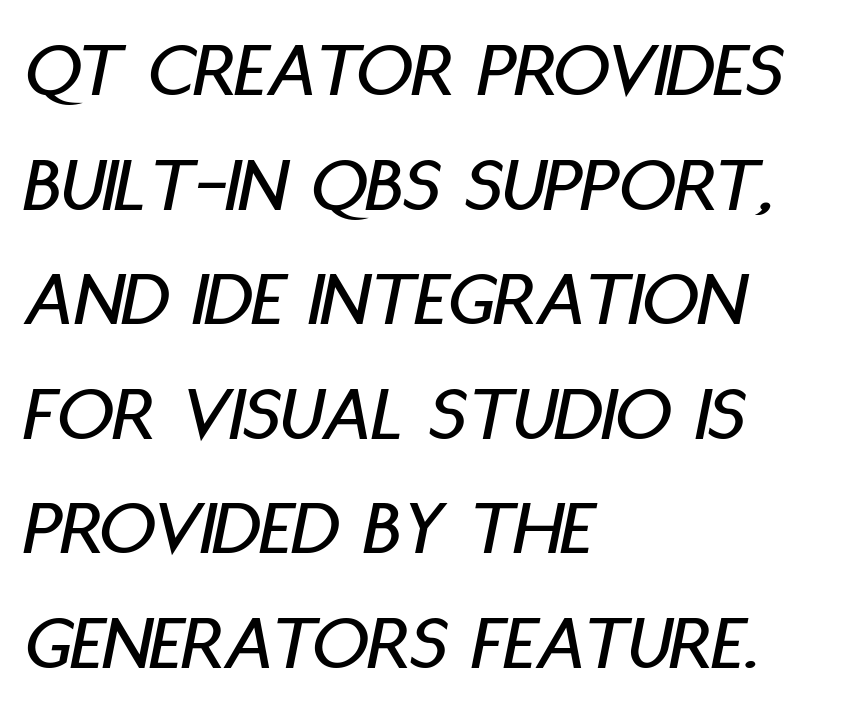
The image shows 79 px condensed type, italic (leaning right); set left-aligned, normal line spacing (1.45x), normal letter spacing, not underlined; low stroke contrast and a large x-height.
